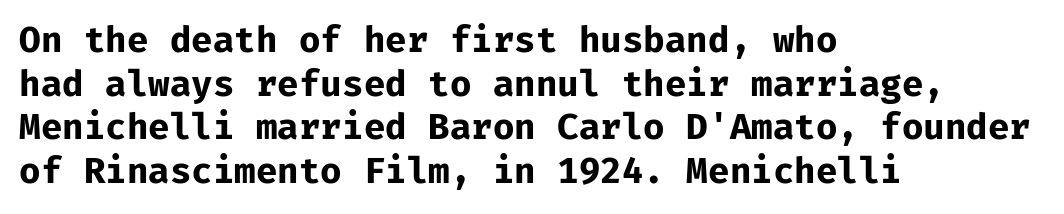
Q: Is the text bold? A: Yes.
Q: Is the text italic (slanted)? A: No, it is upright.
Q: Is the typeface a serif or a sans-serif typeface? A: Sans-serif.
Q: Is the text underlined? A: No.
Q: How is the paragraph aligned? A: Left-aligned.
Q: Is the spacing between letters normal or unusually wide? A: Normal.
Q: Is the spacing between lines tight, normal or loose? A: Normal.
Q: Width (condensed, normal, or wide)? A: Normal.
Q: Stroke contrast? A: Low.
Q: x-height? A: Medium.
